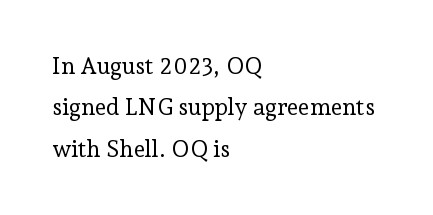
{"italic": "no", "bold": "no", "underline": "no", "align": "left", "line_spacing_ratio": 1.8, "letter_spacing": "normal", "letter_spacing_em": 0.0, "glyph_px": 23}
